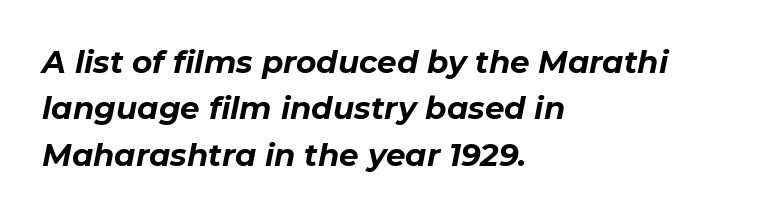
The image shows 31 px bold type, italic (leaning right); set left-aligned, normal line spacing (1.5x), normal letter spacing, not underlined; low stroke contrast and a medium x-height.
